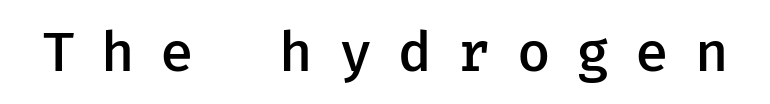
Q: Is the text bold? A: Semi-bold.
Q: Is the text italic (slanted)? A: No, it is upright.
Q: Is the typeface a serif or a sans-serif typeface? A: Sans-serif.
Q: Is the text underlined? A: No.
Q: Is the spacing between letters normal or unusually wide? A: Unusually wide.
Q: Width (condensed, normal, or wide)? A: Normal.
Q: Stroke contrast? A: Low.
Q: x-height? A: Medium.
